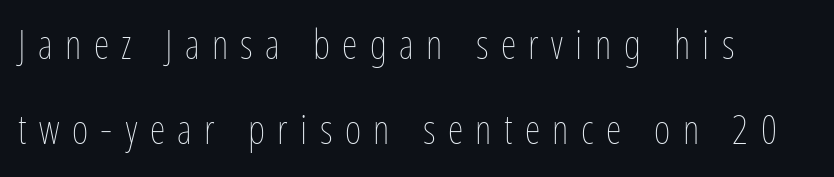
{"italic": "no", "bold": "no", "weight": "thin", "width": "condensed", "stroke_contrast": "low", "x_height": "medium", "monospaced": "no", "underline": "no", "align": "left", "line_spacing": "loose", "line_spacing_ratio": 2.13, "letter_spacing": "wide", "letter_spacing_em": 0.31, "glyph_px": 40}
